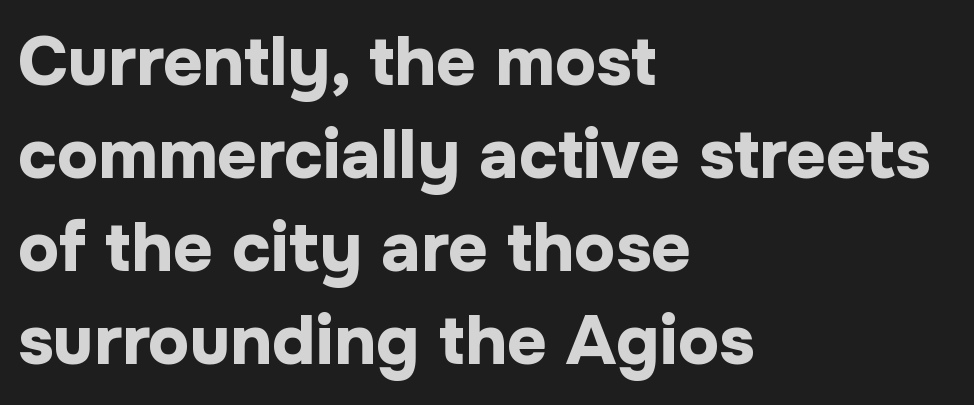
{"serif": "no", "italic": "no", "bold": "yes", "weight": "bold", "width": "normal", "stroke_contrast": "low", "x_height": "medium", "monospaced": "no", "underline": "no", "align": "left", "line_spacing": "normal", "line_spacing_ratio": 1.35, "letter_spacing": "normal", "letter_spacing_em": 0.0, "glyph_px": 69}
